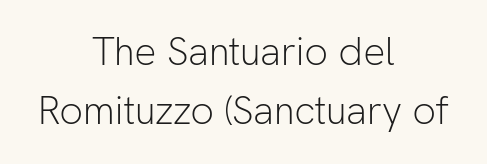
Q: Is the text bold? A: No.
Q: Is the text italic (slanted)? A: No, it is upright.
Q: Is the typeface a serif or a sans-serif typeface? A: Sans-serif.
Q: Is the text underlined? A: No.
Q: How is the paragraph aligned? A: Centered.
Q: Is the spacing between letters normal or unusually wide? A: Normal.
Q: Is the spacing between lines tight, normal or loose? A: Normal.
Q: Width (condensed, normal, or wide)? A: Normal.
Q: Stroke contrast? A: Low.
Q: x-height? A: Medium.
Q: Monospaced? A: No.
